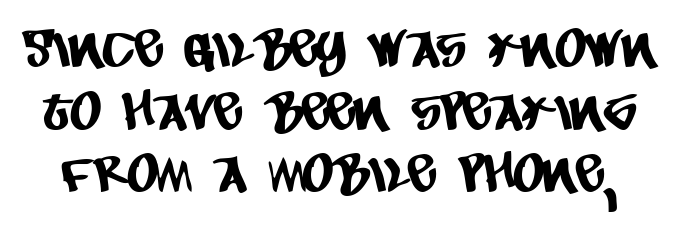
The image shows 53 px condensed sans-serif type; set line spacing 1.18x, normal letter spacing, not underlined; low stroke contrast and a large x-height.
